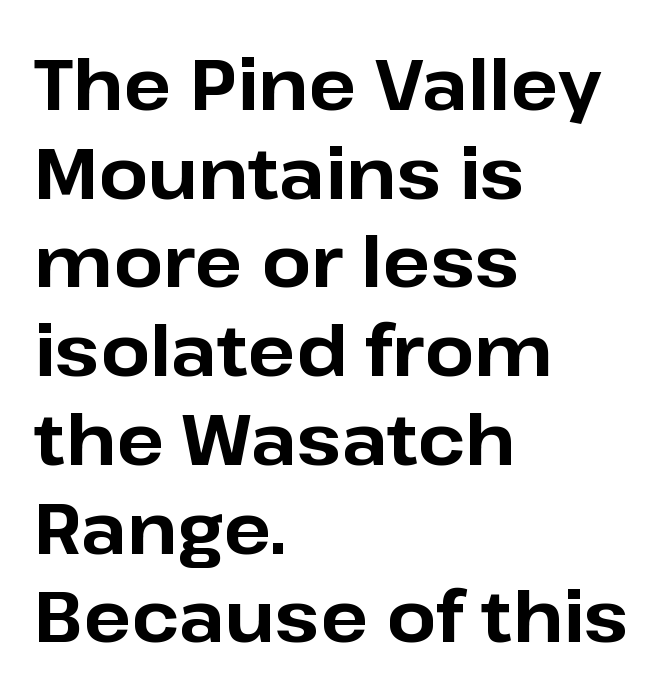
Q: Is the text bold? A: Yes.
Q: Is the text italic (slanted)? A: No, it is upright.
Q: Is the typeface a serif or a sans-serif typeface? A: Sans-serif.
Q: Is the text underlined? A: No.
Q: How is the paragraph aligned? A: Left-aligned.
Q: Is the spacing between letters normal or unusually wide? A: Normal.
Q: Is the spacing between lines tight, normal or loose? A: Normal.
Q: Width (condensed, normal, or wide)? A: Normal.
Q: Stroke contrast? A: Low.
Q: x-height? A: Medium.
Q: Monospaced? A: No.
